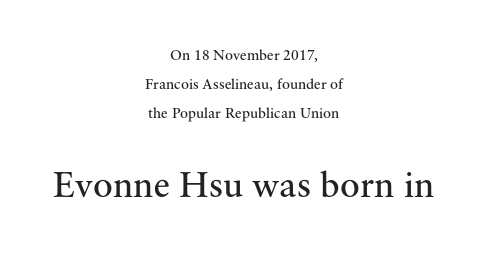
The image shows 37 px regular-weight serif type, upright; set centered, loose line spacing (1.94x), normal letter spacing, not underlined; the second (bottom) block is 2.47x larger; medium stroke contrast and a small x-height.
